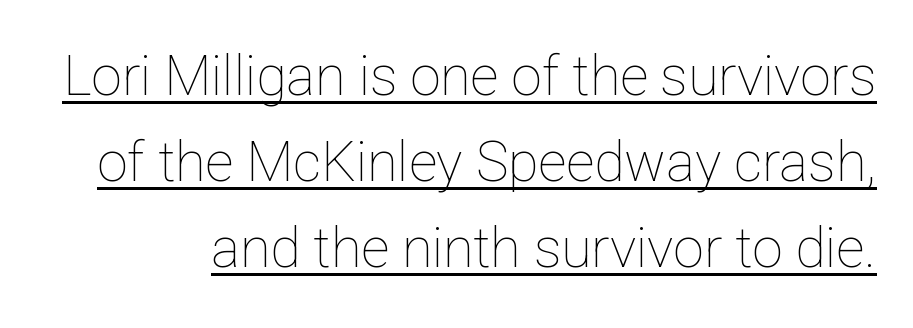
Q: Is the text bold? A: No.
Q: Is the text italic (slanted)? A: No, it is upright.
Q: Is the text underlined? A: Yes.
Q: Is the spacing between letters normal or unusually wide? A: Normal.
Q: Is the spacing between lines tight, normal or loose? A: Normal.
Q: Width (condensed, normal, or wide)? A: Normal.
Q: Stroke contrast? A: Low.
Q: x-height? A: Medium.
Q: Monospaced? A: No.
